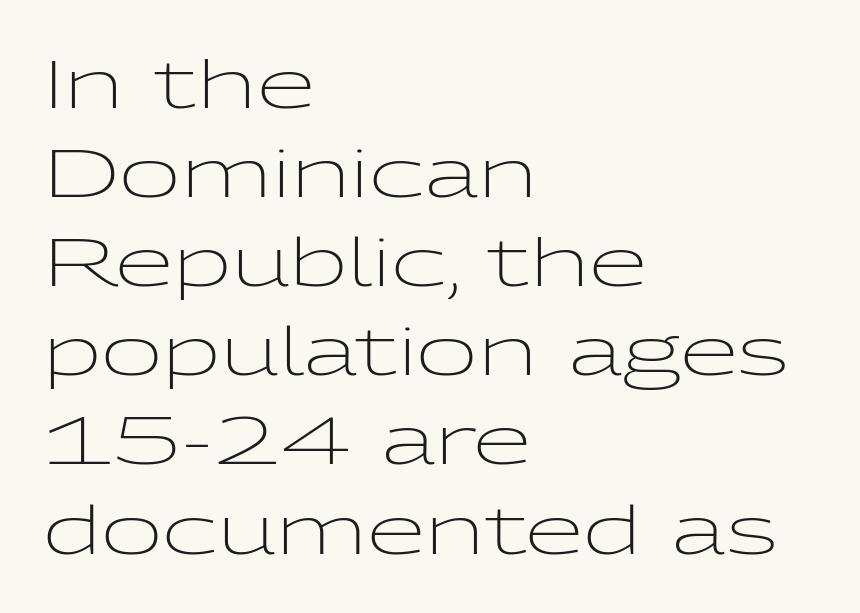
The weight would be labelled regular, book, light, or lighter still. Posture: vertical. The letters carry no serifs — their stems end cleanly without finishing strokes. A student would call this left alignment; a typographer would say flush left, rag right. Has an underline been added? It has not.
